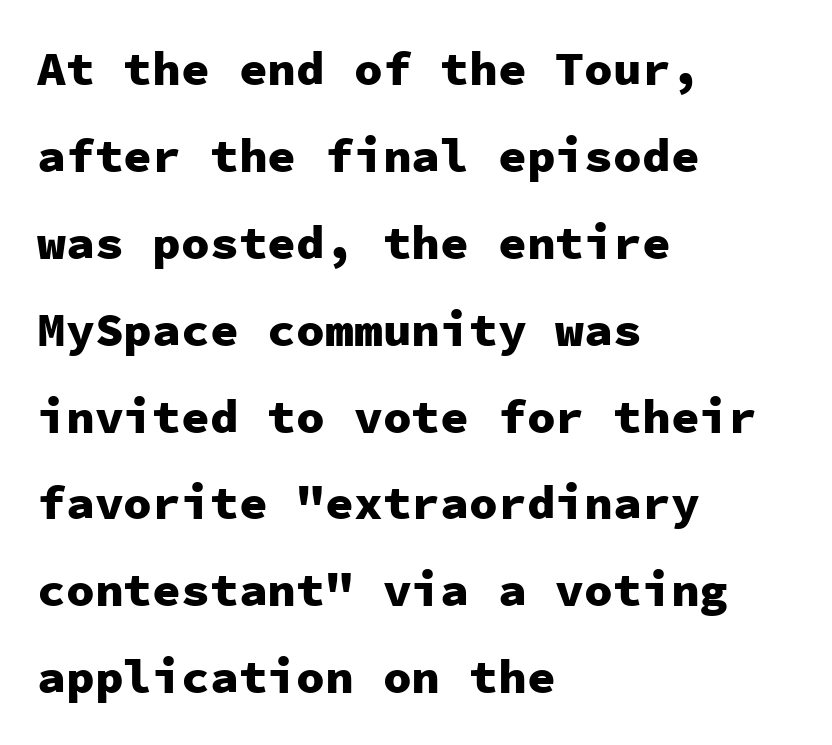
This sample uses an upright cut, with every glyph sitting square on the baseline. Chunky letters — that's bold for sure. How are the letters spaced? Ordinarily, with no added tracking. Monospaced: the letters line up in strict vertical columns. The specimen omits any rule beneath the text block's lines.
